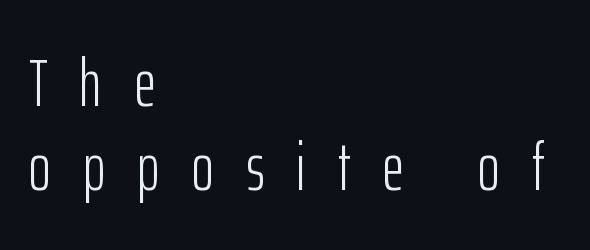
The image shows 67 px light, condensed sans-serif type, upright; set left-aligned, normal line spacing (1.26x), unusually wide letter spacing (+0.48 em), not underlined; low stroke contrast and a medium x-height.
